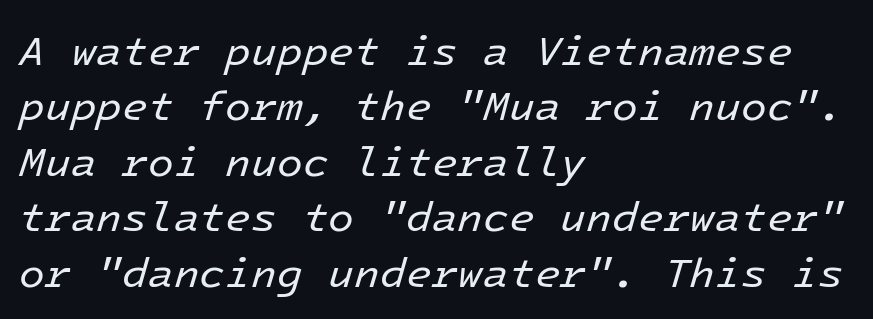
{"italic": "yes", "lean": "right", "slant_degrees": 16, "bold": "no", "weight": "regular", "width": "normal", "stroke_contrast": "low", "x_height": "medium", "underline": "no", "align": "left", "line_spacing": "normal", "line_spacing_ratio": 1.32, "letter_spacing": "normal", "letter_spacing_em": 0.0, "glyph_px": 42}
